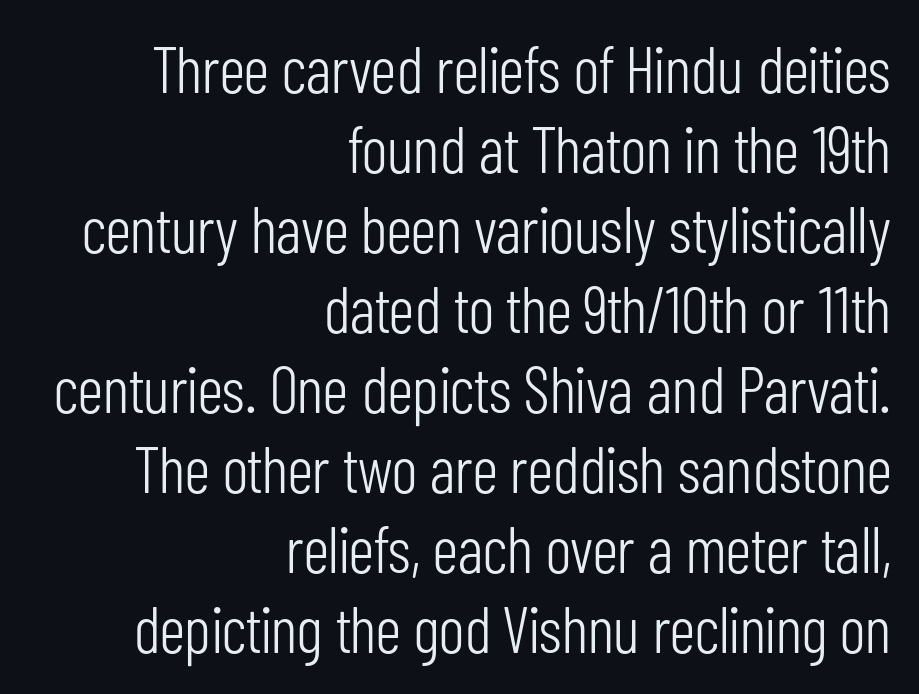
{"serif": "no", "italic": "no", "bold": "no", "weight": "light", "width": "condensed", "stroke_contrast": "low", "x_height": "medium", "monospaced": "no", "underline": "no", "align": "right", "line_spacing_ratio": 1.23, "letter_spacing": "normal", "letter_spacing_em": 0.0, "glyph_px": 65}
